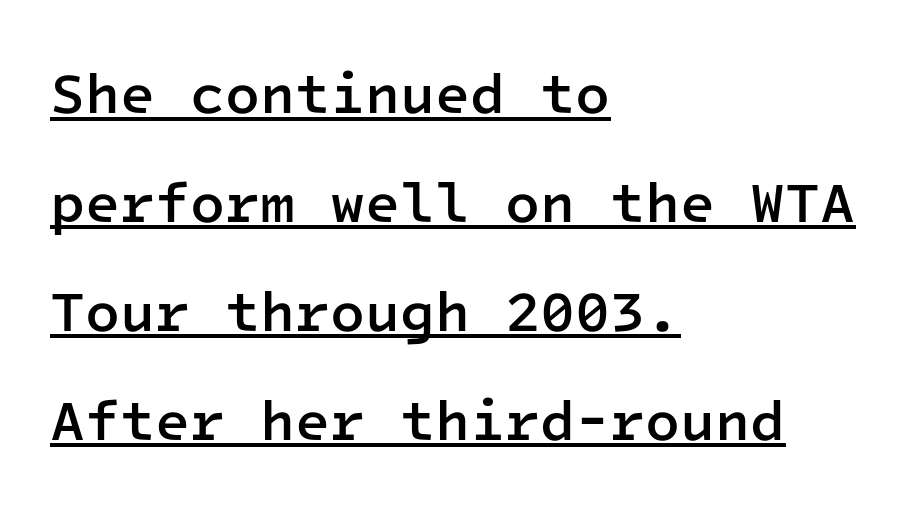
{"serif": "no", "italic": "no", "bold": "semi", "weight": "semibold", "width": "normal", "stroke_contrast": "low", "x_height": "medium", "monospaced": "yes", "underline": "yes", "align": "left", "line_spacing": "loose", "line_spacing_ratio": 1.91, "letter_spacing": "normal", "letter_spacing_em": 0.0, "glyph_px": 57}
